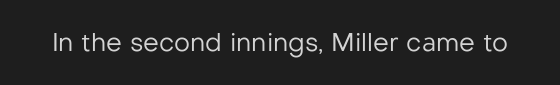
Q: Is the text bold? A: No.
Q: Is the text italic (slanted)? A: No, it is upright.
Q: Is the text underlined? A: No.
Q: Is the spacing between letters normal or unusually wide? A: Normal.
